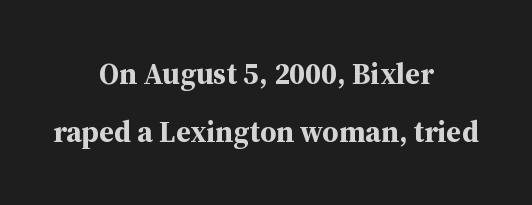
The image shows 30 px bold serif type, upright; set centered, loose line spacing (1.92x), normal letter spacing, not underlined; medium stroke contrast and a medium x-height.
